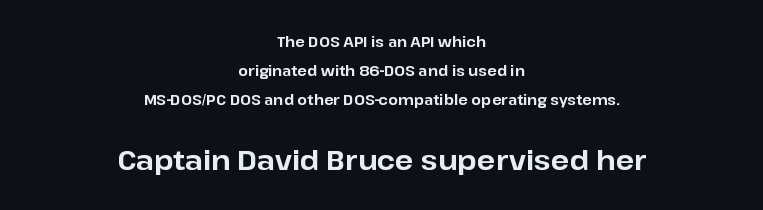
{"italic": "no", "bold": "yes", "underline": "no", "align": "center", "line_spacing": "loose", "line_spacing_ratio": 2.08, "letter_spacing": "normal", "letter_spacing_em": 0.0, "larger_block": "second", "size_ratio": 1.93, "glyph_px": 27}
